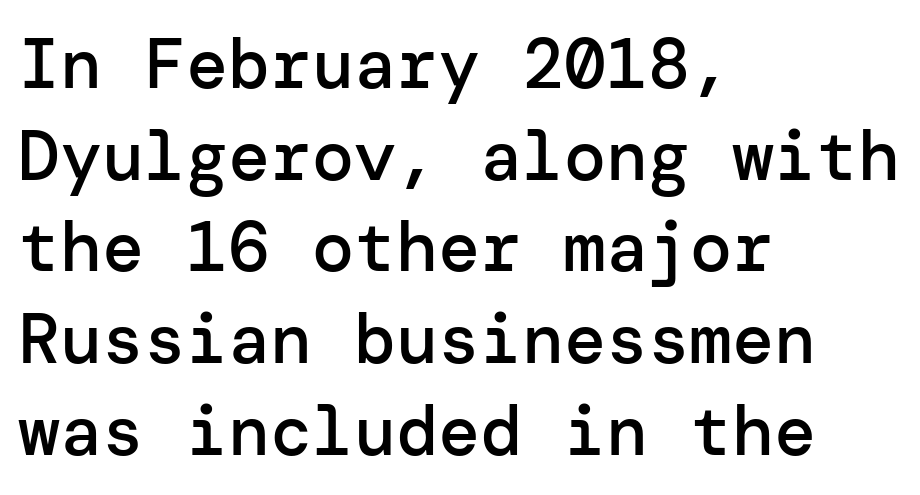
Check where the strokes stop: nothing finishes them off — pure sans. Line starts are locked; line ends wander. On the weight axis this lands at semibold, roughly 600. The area under the type is left untouched. Tracking value appears to be zero — textbook default spacing.
